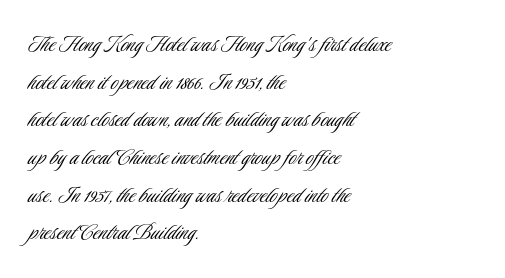
{"bold": "no", "underline": "no", "align": "left", "line_spacing": "normal", "line_spacing_ratio": 1.45, "letter_spacing": "normal", "letter_spacing_em": 0.0, "glyph_px": 26}
